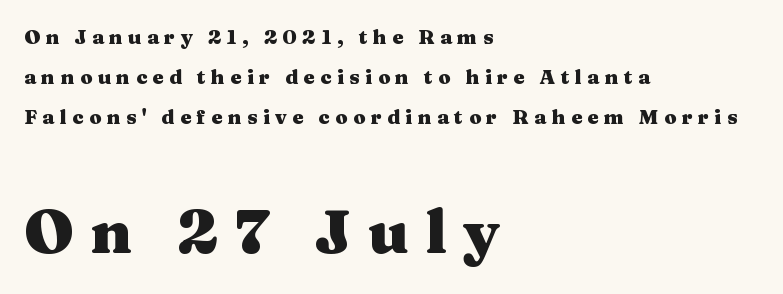
Q: Is the text bold? A: Yes.
Q: Is the text italic (slanted)? A: No, it is upright.
Q: Is the typeface a serif or a sans-serif typeface? A: Serif.
Q: Is the text underlined? A: No.
Q: How is the paragraph aligned? A: Left-aligned.
Q: Is the spacing between letters normal or unusually wide? A: Unusually wide.
Q: Is the spacing between lines tight, normal or loose? A: Loose.
Q: Which block of text is set in a larger size, the first (top) or the second (bottom)? A: The second (bottom) one.
Q: Width (condensed, normal, or wide)? A: Wide.
Q: Stroke contrast? A: Medium.
Q: x-height? A: Medium.
Q: Monospaced? A: No.
